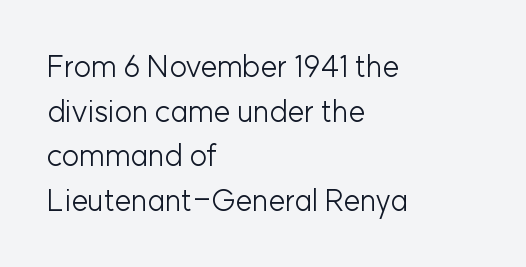
The image shows 30 px light sans-serif type, upright; set left-aligned, normal line spacing (1.49x), normal letter spacing, not underlined; low stroke contrast and a medium x-height.
